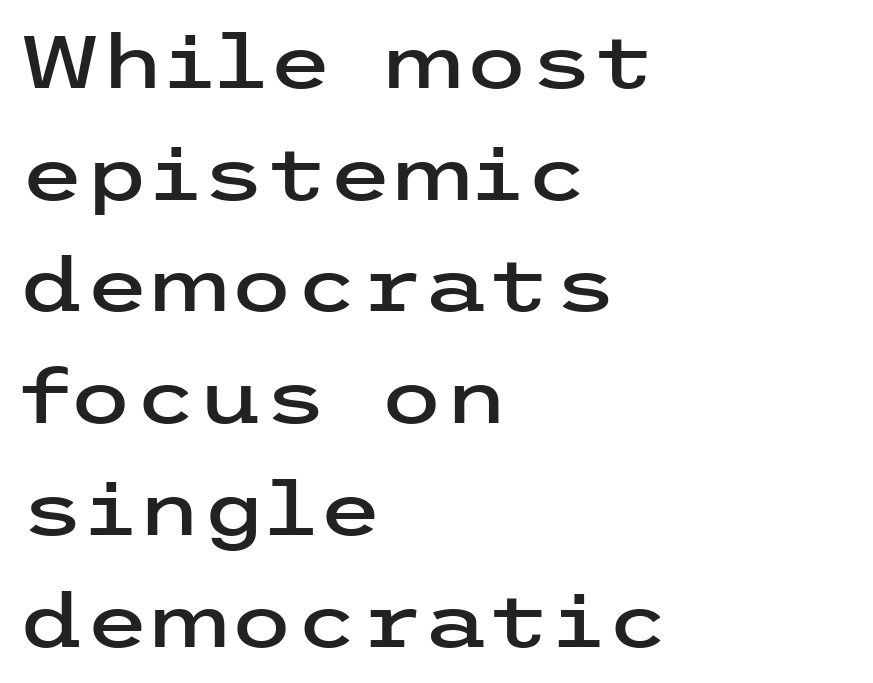
{"serif": "no", "italic": "no", "width": "wide", "stroke_contrast": "low", "x_height": "medium", "underline": "no", "align": "left", "line_spacing": "normal", "line_spacing_ratio": 1.51, "letter_spacing": "normal", "letter_spacing_em": 0.0, "glyph_px": 74}
